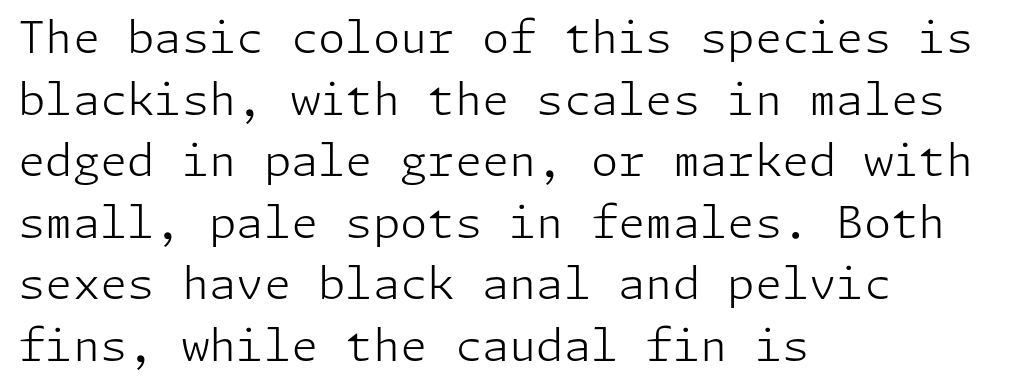
The image shows 44 px light sans-serif type, upright; set left-aligned, normal line spacing (1.4x), normal letter spacing, not underlined; low stroke contrast and a medium x-height.
